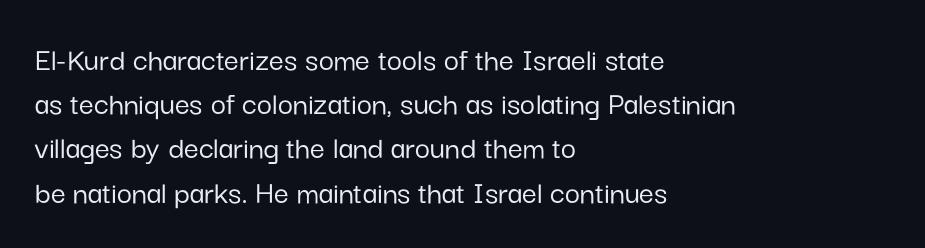
The image shows 33 px sans-serif type, upright; set left-aligned, normal line spacing (1.34x), normal letter spacing, not underlined; low stroke contrast and a medium x-height.
